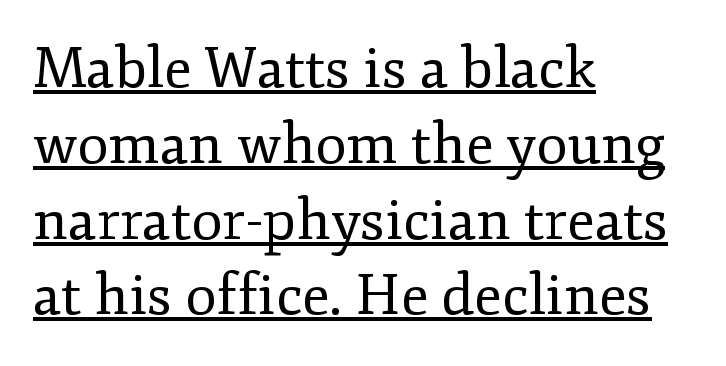
The image shows 57 px regular-weight serif type, upright; set left-aligned, normal line spacing (1.33x), normal letter spacing, underlined; low stroke contrast and a small x-height.
